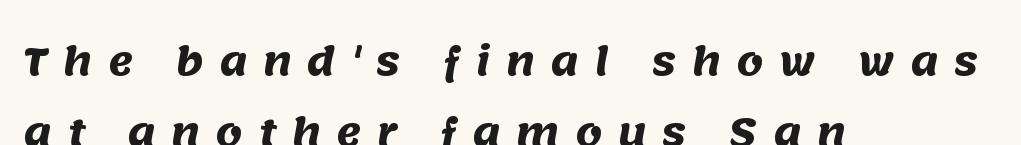
Q: Is the text bold? A: Yes.
Q: Is the typeface a serif or a sans-serif typeface? A: Sans-serif.
Q: Is the text underlined? A: No.
Q: How is the paragraph aligned? A: Left-aligned.
Q: Is the spacing between letters normal or unusually wide? A: Unusually wide.
Q: Width (condensed, normal, or wide)? A: Normal.
Q: Stroke contrast? A: Medium.
Q: x-height? A: Large.
Q: Monospaced? A: No.
